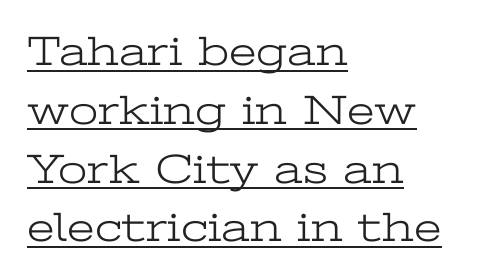
{"serif": "yes", "italic": "no", "bold": "no", "weight": "light", "width": "wide", "stroke_contrast": "low", "x_height": "medium", "monospaced": "no", "underline": "yes", "align": "left", "line_spacing": "normal", "line_spacing_ratio": 1.4, "letter_spacing": "normal", "letter_spacing_em": 0.0, "glyph_px": 42}
